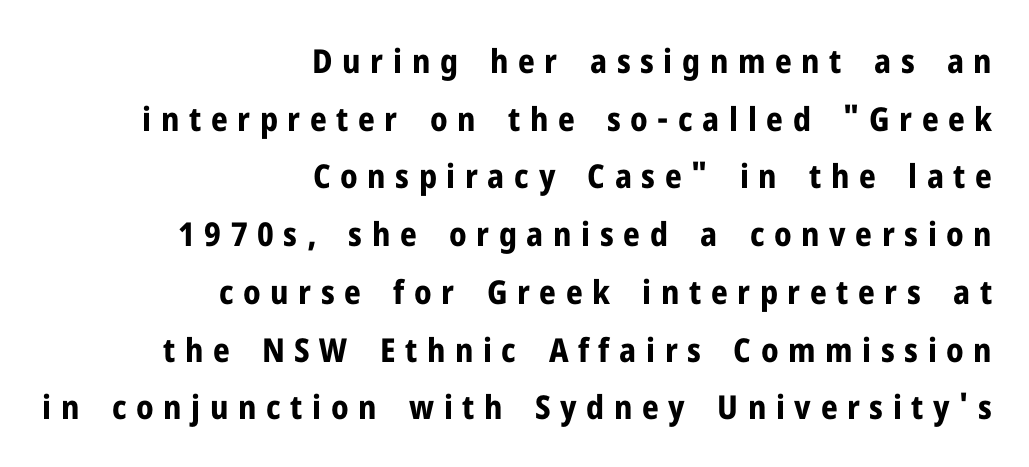
The image shows 33 px bold sans-serif type, upright; set right-aligned, line spacing 1.75x, unusually wide letter spacing (+0.29 em), not underlined; low stroke contrast and a medium x-height.
